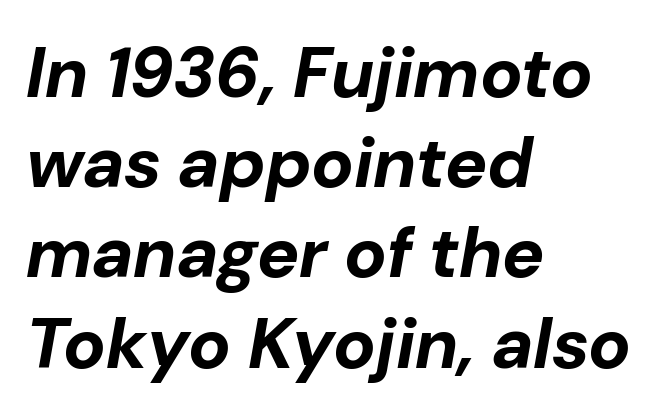
Typesetter's note: full bold, strokes at maximum text heaviness. Yep, that's italic — everything's leaning. Is there much room between lines? A standard amount, neither cramped nor airy. Short and long lines alike share a common starting point at left. Think of a printed novel: that variable character pitch is what you see here. The strip under each line holds only bare page.
